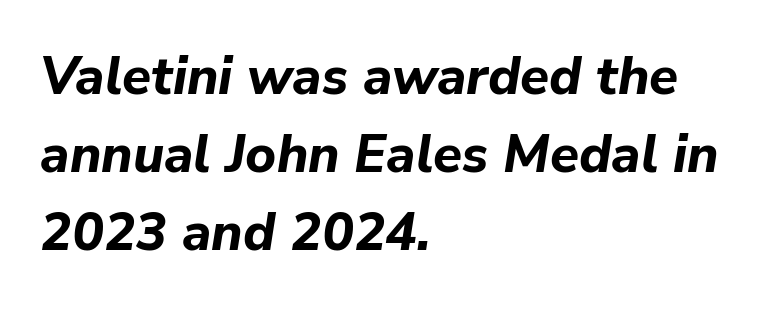
Yep, that's italic — everything's leaning. Each letter keeps its own natural width here, so spacing adapts to shape. Each new line begins a customary step beneath the previous one. Nobody touched the tracking dial on this one.
